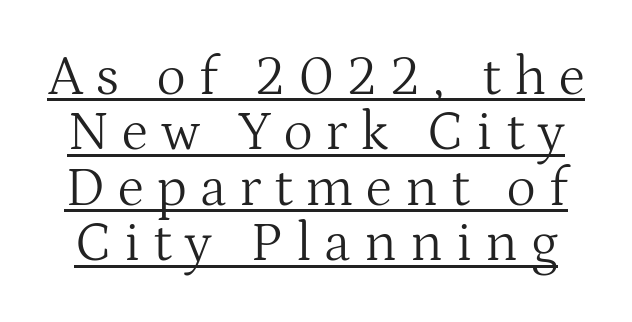
Q: Is the text bold? A: No.
Q: Is the text italic (slanted)? A: No, it is upright.
Q: Is the typeface a serif or a sans-serif typeface? A: Serif.
Q: Is the text underlined? A: Yes.
Q: Is the spacing between letters normal or unusually wide? A: Unusually wide.
Q: Is the spacing between lines tight, normal or loose? A: Tight.
Q: Width (condensed, normal, or wide)? A: Normal.
Q: Stroke contrast? A: Medium.
Q: x-height? A: Medium.
Q: Monospaced? A: No.
